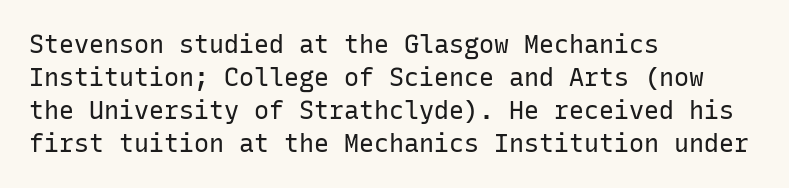
The image shows 25 px text type, upright; set left-aligned, normal line spacing (1.32x), normal letter spacing, not underlined.
